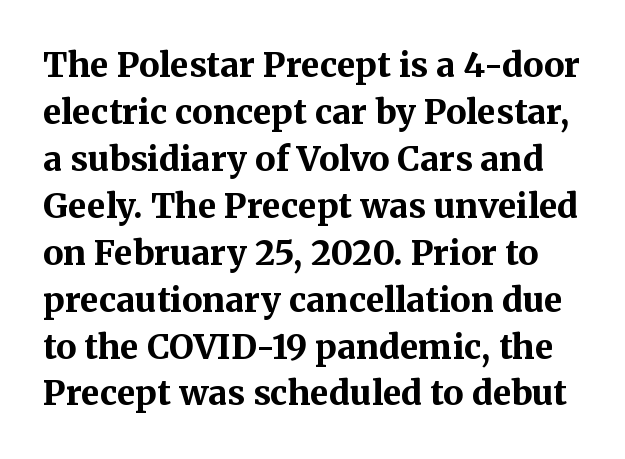
The image shows 34 px bold serif type, upright; set normal line spacing (1.38x), normal letter spacing, not underlined; medium stroke contrast and a medium x-height.
